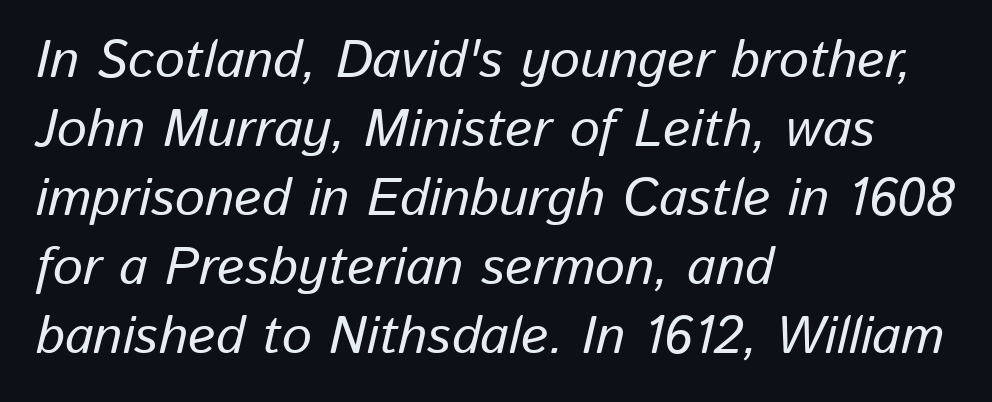
{"italic": "yes", "lean": "right", "slant_degrees": 13, "width": "normal", "stroke_contrast": "low", "x_height": "medium", "monospaced": "no", "underline": "no", "align": "left", "line_spacing": "normal", "line_spacing_ratio": 1.3, "letter_spacing": "normal", "letter_spacing_em": 0.0, "glyph_px": 53}
